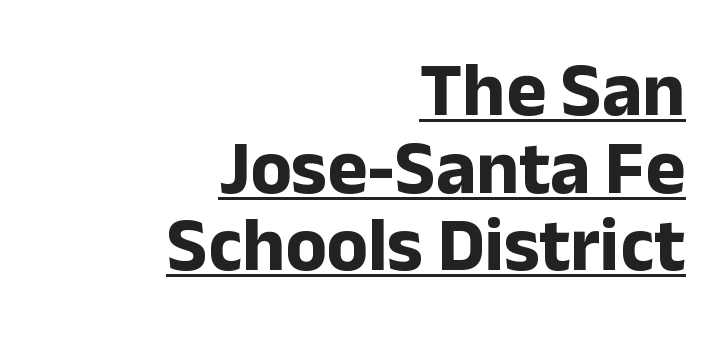
{"serif": "no", "italic": "no", "bold": "yes", "weight": "bold", "width": "normal", "stroke_contrast": "low", "x_height": "medium", "monospaced": "no", "underline": "yes", "align": "right", "line_spacing": "tight", "line_spacing_ratio": 1.02, "letter_spacing": "normal", "letter_spacing_em": 0.0, "glyph_px": 76}
